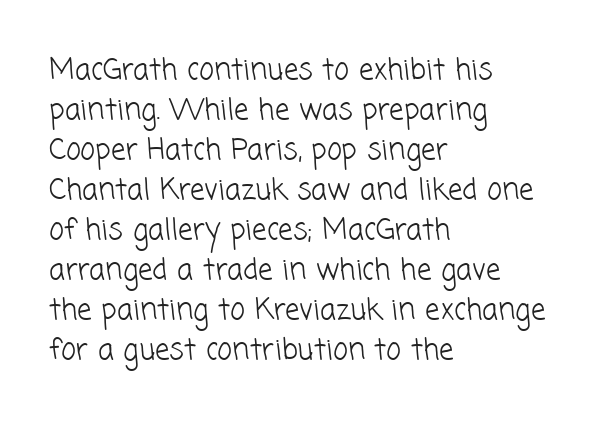
Q: Is the text bold? A: No.
Q: Is the typeface a serif or a sans-serif typeface? A: Sans-serif.
Q: Is the text underlined? A: No.
Q: How is the paragraph aligned? A: Left-aligned.
Q: Is the spacing between letters normal or unusually wide? A: Normal.
Q: Is the spacing between lines tight, normal or loose? A: Normal.
Q: Width (condensed, normal, or wide)? A: Normal.
Q: Stroke contrast? A: Low.
Q: x-height? A: Medium.
Q: Monospaced? A: No.
